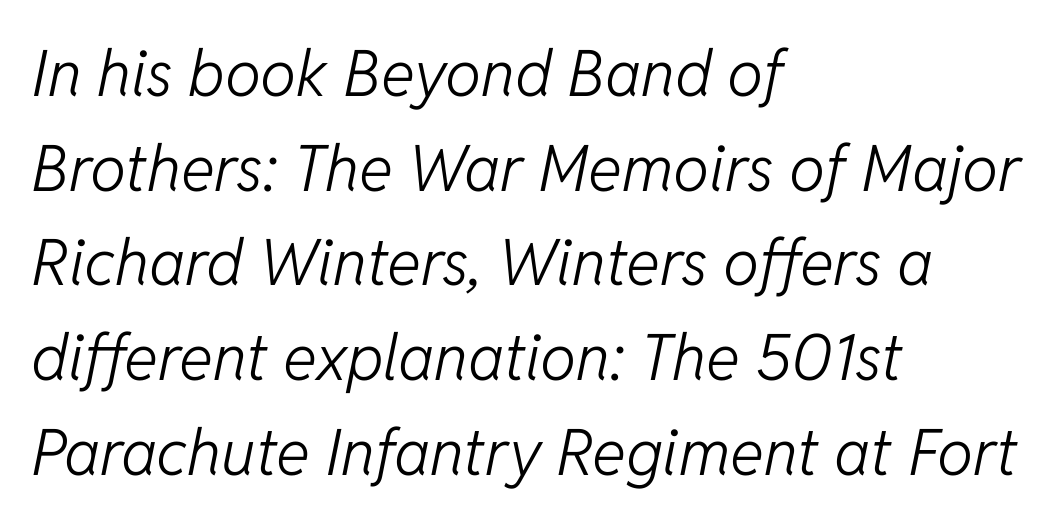
Q: Is the text bold? A: No.
Q: Is the text italic (slanted)? A: Yes, it leans right by about 11 degrees.
Q: Is the text underlined? A: No.
Q: How is the paragraph aligned? A: Left-aligned.
Q: Is the spacing between letters normal or unusually wide? A: Normal.
Q: Is the spacing between lines tight, normal or loose? A: Normal.
Q: Width (condensed, normal, or wide)? A: Normal.
Q: Stroke contrast? A: Low.
Q: x-height? A: Medium.
Q: Monospaced? A: No.
